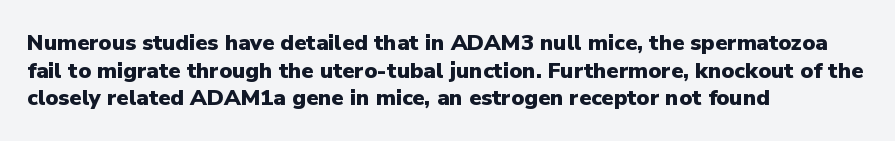
{"italic": "no", "bold": "yes", "underline": "no", "align": "left", "line_spacing": "normal", "line_spacing_ratio": 1.26, "letter_spacing": "normal", "letter_spacing_em": 0.0, "glyph_px": 22}
